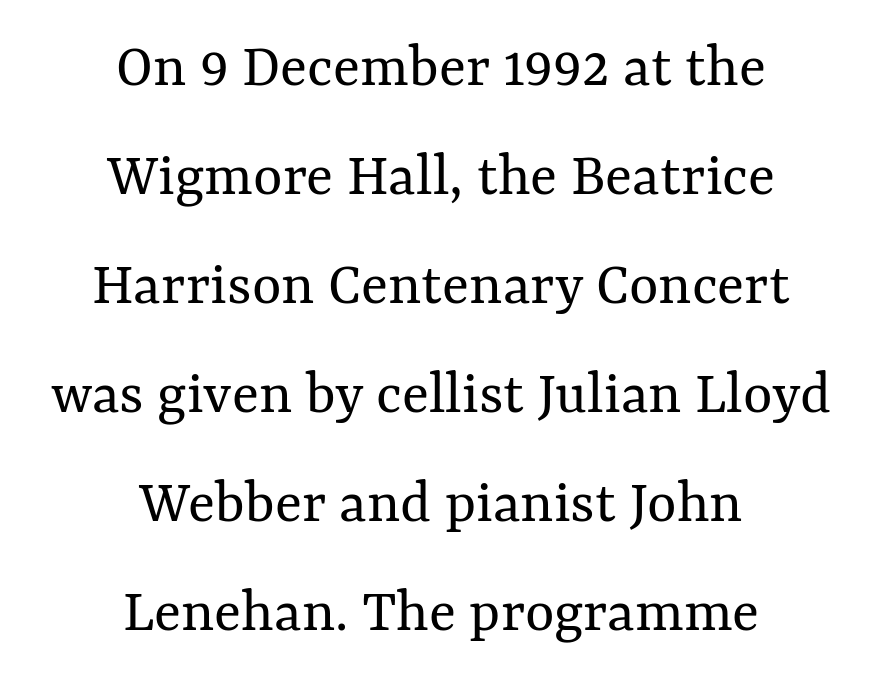
{"italic": "no", "bold": "no", "weight": "regular", "width": "normal", "stroke_contrast": "medium", "x_height": "medium", "monospaced": "no", "underline": "no", "align": "center", "line_spacing_ratio": 1.73, "letter_spacing": "normal", "letter_spacing_em": 0.0, "glyph_px": 63}
